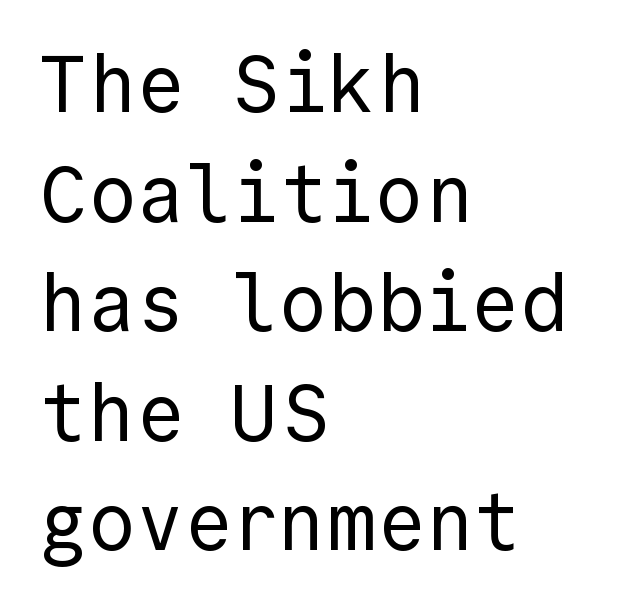
Q: Is the text bold? A: No.
Q: Is the text italic (slanted)? A: No, it is upright.
Q: Is the typeface a serif or a sans-serif typeface? A: Sans-serif.
Q: Is the text underlined? A: No.
Q: How is the paragraph aligned? A: Left-aligned.
Q: Is the spacing between letters normal or unusually wide? A: Normal.
Q: Is the spacing between lines tight, normal or loose? A: Normal.
Q: Width (condensed, normal, or wide)? A: Normal.
Q: x-height? A: Medium.
Q: Monospaced? A: Yes.
